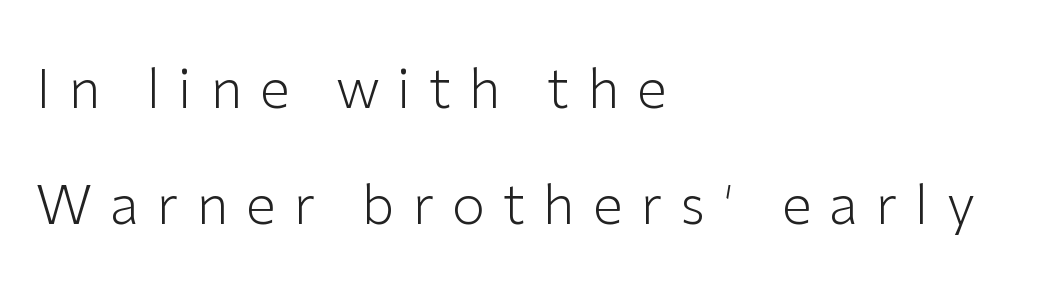
Q: Is the text bold? A: No.
Q: Is the text italic (slanted)? A: No, it is upright.
Q: Is the typeface a serif or a sans-serif typeface? A: Sans-serif.
Q: Is the text underlined? A: No.
Q: How is the paragraph aligned? A: Left-aligned.
Q: Is the spacing between letters normal or unusually wide? A: Unusually wide.
Q: Is the spacing between lines tight, normal or loose? A: Loose.
Q: Width (condensed, normal, or wide)? A: Normal.
Q: Stroke contrast? A: Low.
Q: x-height? A: Medium.
Q: Monospaced? A: No.
